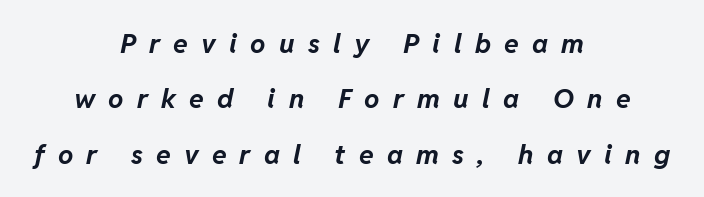
Whoever set this chose breathing room over compactness in the vertical rhythm. Slant detected: the letters are inclined. Underline: absent. How are the letters spaced? Widely, with obvious added tracking. Casual observation: everything's sitting right in the middle.
